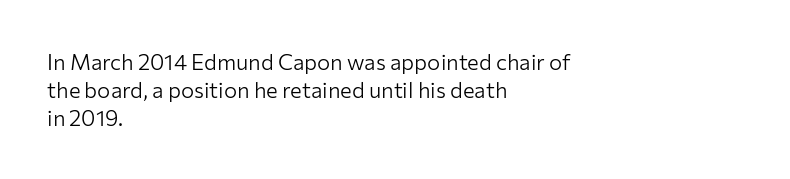
Q: Is the text bold? A: No.
Q: Is the text italic (slanted)? A: No, it is upright.
Q: Is the text underlined? A: No.
Q: How is the paragraph aligned? A: Left-aligned.
Q: Is the spacing between letters normal or unusually wide? A: Normal.
Q: Is the spacing between lines tight, normal or loose? A: Normal.
